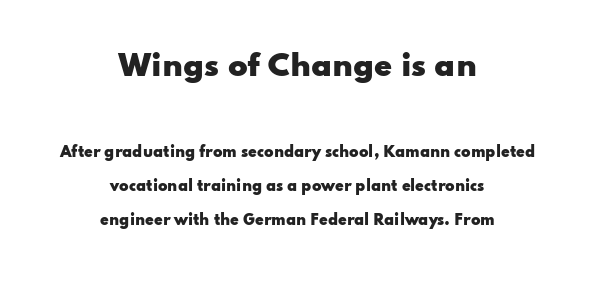
Q: Is the text bold? A: Yes.
Q: Is the text italic (slanted)? A: No, it is upright.
Q: Is the typeface a serif or a sans-serif typeface? A: Sans-serif.
Q: Is the text underlined? A: No.
Q: How is the paragraph aligned? A: Centered.
Q: Is the spacing between letters normal or unusually wide? A: Normal.
Q: Is the spacing between lines tight, normal or loose? A: Loose.
Q: Which block of text is set in a larger size, the first (top) or the second (bottom)? A: The first (top) one.
Q: Width (condensed, normal, or wide)? A: Wide.
Q: Stroke contrast? A: Low.
Q: x-height? A: Small.
Q: Monospaced? A: No.
